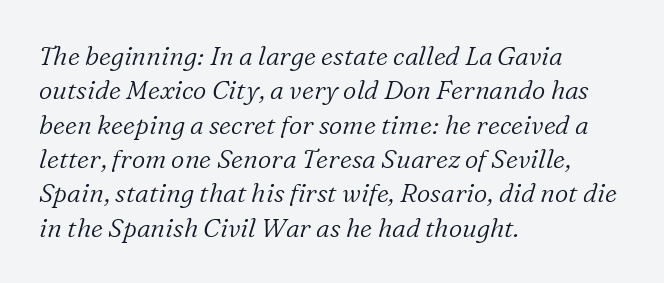
Only glyphs here, with clear space below each row. The typesetting does not lean heavy: it is not bold. This rendering uses left alignment, leaving the right contour irregular. In terms of leading, this rendering sits right in the middle.
